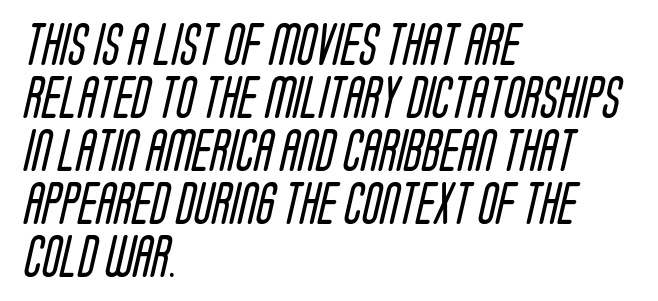
Q: Is the text bold? A: No.
Q: Is the typeface a serif or a sans-serif typeface? A: Sans-serif.
Q: Is the text underlined? A: No.
Q: How is the paragraph aligned? A: Left-aligned.
Q: Is the spacing between letters normal or unusually wide? A: Normal.
Q: Is the spacing between lines tight, normal or loose? A: Normal.
Q: Width (condensed, normal, or wide)? A: Condensed.
Q: Stroke contrast? A: Low.
Q: x-height? A: Large.
Q: Monospaced? A: No.
